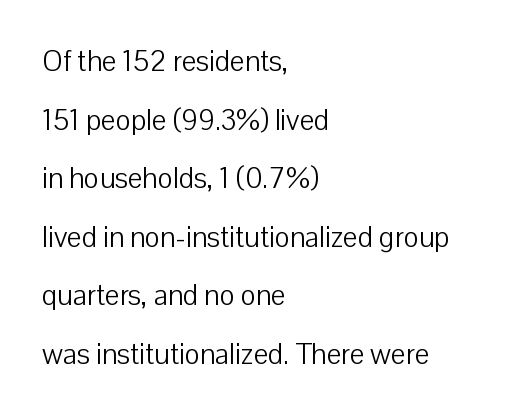
{"serif": "no", "italic": "no", "bold": "no", "weight": "light", "width": "normal", "stroke_contrast": "low", "x_height": "medium", "monospaced": "no", "underline": "no", "align": "left", "line_spacing": "loose", "line_spacing_ratio": 2.02, "letter_spacing": "normal", "letter_spacing_em": 0.0, "glyph_px": 29}
